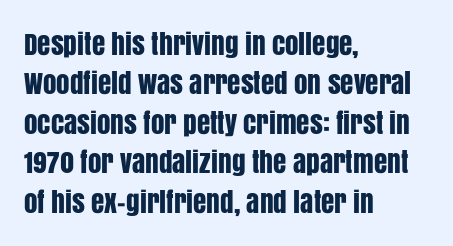
Rule under the text: the space is simply empty. The passage is arranged the way most books set body copy — flush left. This is the regular roman posture of the typeface. Default kerning and tracking; the words read as compact shapes.
